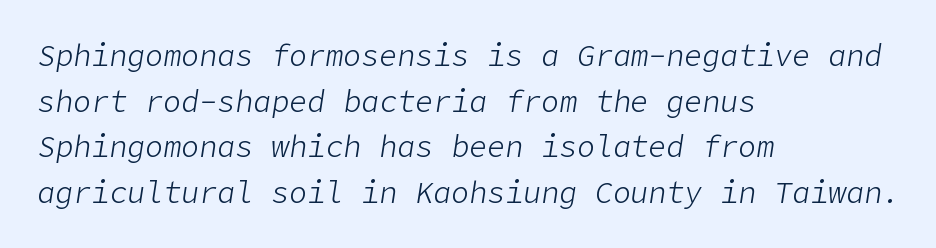
Q: Is the text bold? A: No.
Q: Is the text italic (slanted)? A: Yes, it leans right by about 9 degrees.
Q: Is the text underlined? A: No.
Q: How is the paragraph aligned? A: Left-aligned.
Q: Is the spacing between letters normal or unusually wide? A: Normal.
Q: Is the spacing between lines tight, normal or loose? A: Normal.
Q: Width (condensed, normal, or wide)? A: Normal.
Q: Stroke contrast? A: Low.
Q: x-height? A: Medium.
